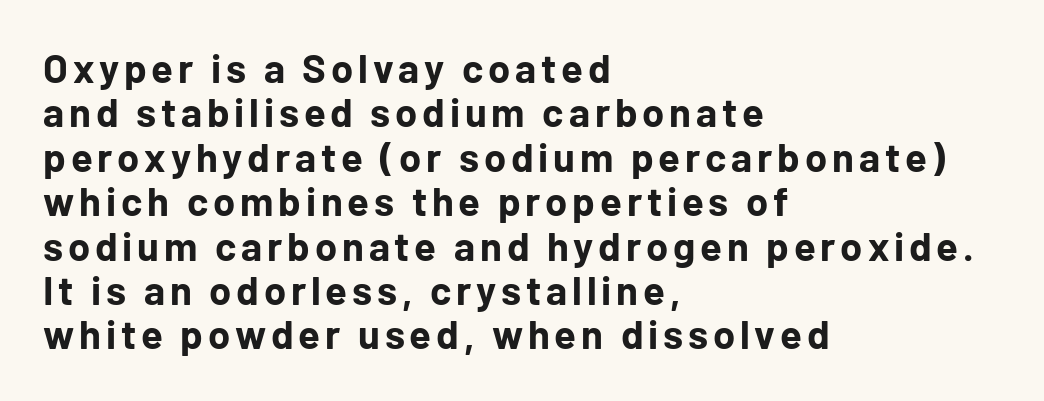
Caption: multi-line text, flush left, ragged right. What weight is shown? A full bold with thick strokes. The space beneath each line is pristine and unruled. Posture: upright roman. This sample has the flowing, uneven cadence of proportional lettering. If you measured baseline to baseline, you'd find a short distance.
